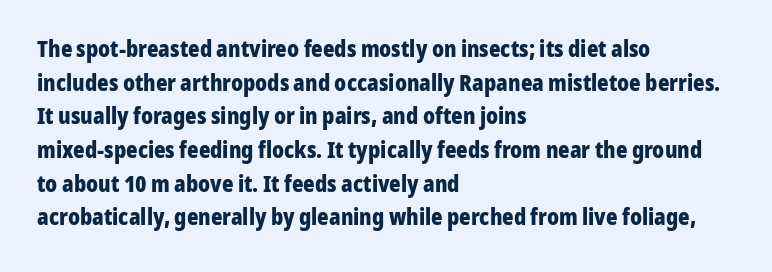
Q: Is the text bold? A: Yes.
Q: Is the text italic (slanted)? A: No, it is upright.
Q: Is the text underlined? A: No.
Q: How is the paragraph aligned? A: Left-aligned.
Q: Is the spacing between letters normal or unusually wide? A: Normal.
Q: Is the spacing between lines tight, normal or loose? A: Normal.
